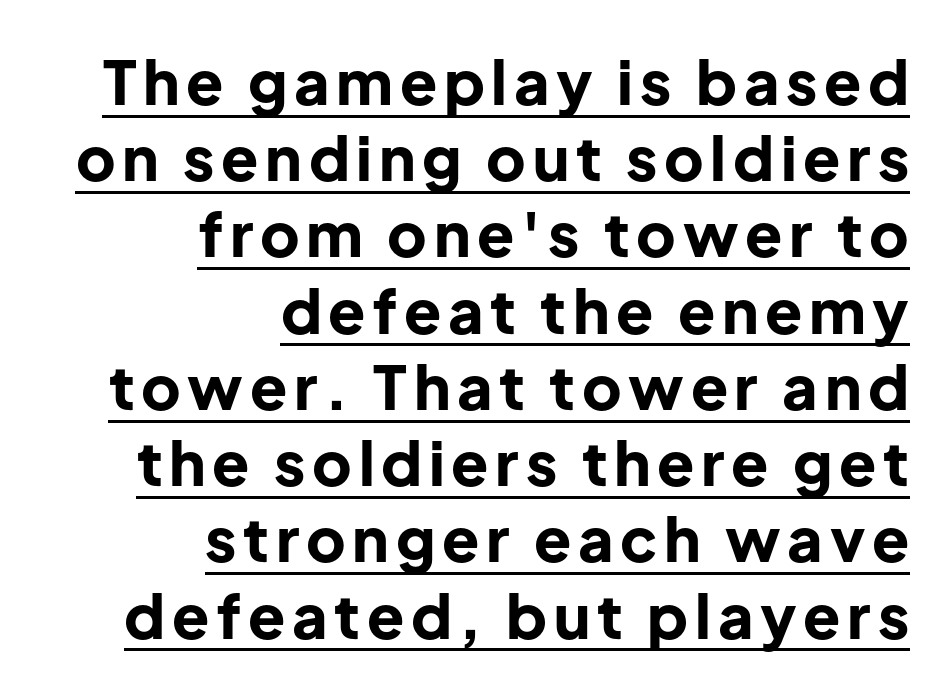
The image shows 61 px bold sans-serif type, upright; set right-aligned, normal line spacing (1.25x), underlined; low stroke contrast and a medium x-height.
